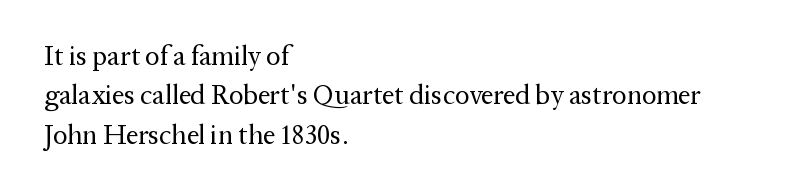
Quick note: not italic, upright. Is the stroke heavy? The answer is a plain regular-or-lighter. The setting favours the left margin, as ordinary paragraphs usually do. Has an underline been added? It has not. Tracking here is standard; glyphs follow each other at the usual distance. Line spacing here is normal.
